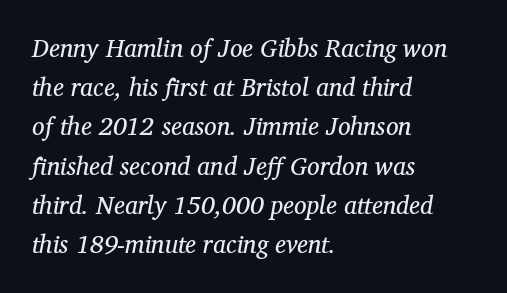
The image shows 25 px text type, italic (leaning right); set left-aligned, normal line spacing (1.57x), normal letter spacing, not underlined.
